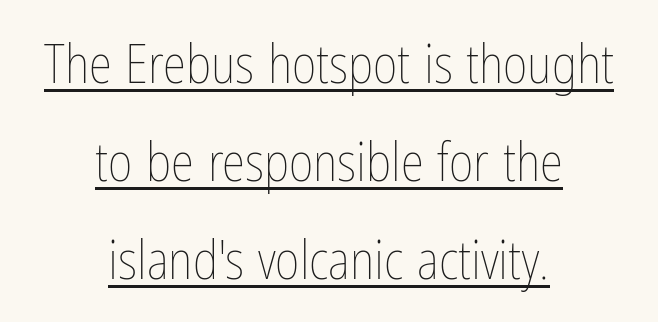
The image shows 53 px thin, condensed type, upright; set centered, line spacing 1.85x, normal letter spacing, underlined; low stroke contrast and a medium x-height.
